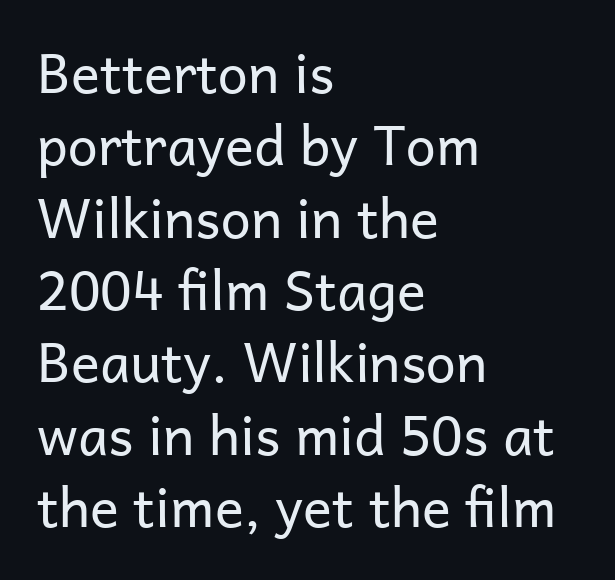
Q: Is the text bold? A: No.
Q: Is the text italic (slanted)? A: No, it is upright.
Q: Is the typeface a serif or a sans-serif typeface? A: Sans-serif.
Q: Is the text underlined? A: No.
Q: How is the paragraph aligned? A: Left-aligned.
Q: Is the spacing between letters normal or unusually wide? A: Normal.
Q: Is the spacing between lines tight, normal or loose? A: Normal.
Q: Width (condensed, normal, or wide)? A: Normal.
Q: Stroke contrast? A: Low.
Q: x-height? A: Medium.
Q: Monospaced? A: No.
